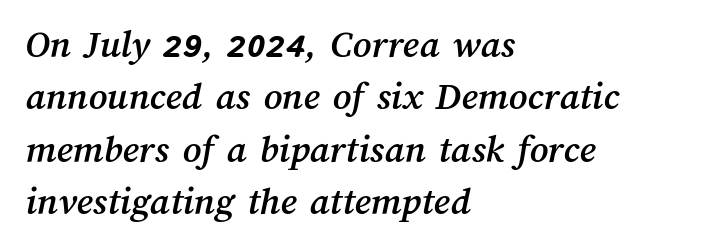
The image shows 40 px text type; set left-aligned, normal line spacing (1.31x), normal letter spacing, not underlined; medium stroke contrast and a medium x-height.
